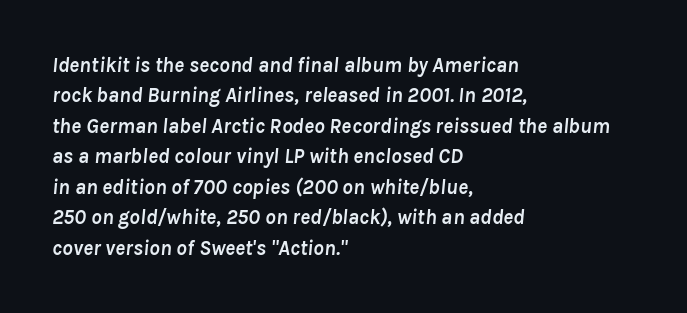
The image shows 21 px bold type, italic (leaning right); set left-aligned, normal line spacing (1.45x), normal letter spacing, not underlined.
